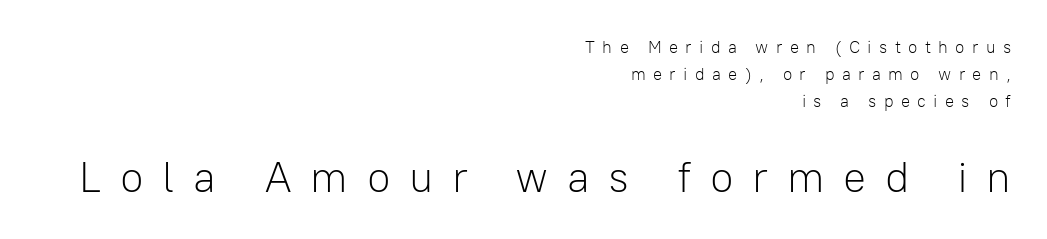
Q: Is the text bold? A: No.
Q: Is the text italic (slanted)? A: No, it is upright.
Q: Is the typeface a serif or a sans-serif typeface? A: Sans-serif.
Q: Is the text underlined? A: No.
Q: How is the paragraph aligned? A: Right-aligned.
Q: Is the spacing between letters normal or unusually wide? A: Unusually wide.
Q: Is the spacing between lines tight, normal or loose? A: Normal.
Q: Which block of text is set in a larger size, the first (top) or the second (bottom)? A: The second (bottom) one.
Q: Width (condensed, normal, or wide)? A: Normal.
Q: Stroke contrast? A: Low.
Q: x-height? A: Medium.
Q: Monospaced? A: No.
